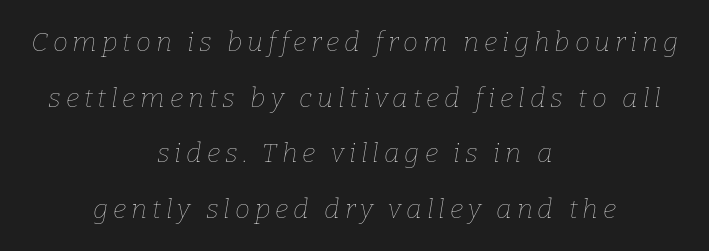
{"italic": "yes", "lean": "right", "slant_degrees": 9, "bold": "no", "underline": "no", "align": "center", "line_spacing": "loose", "line_spacing_ratio": 2.06, "glyph_px": 27}
